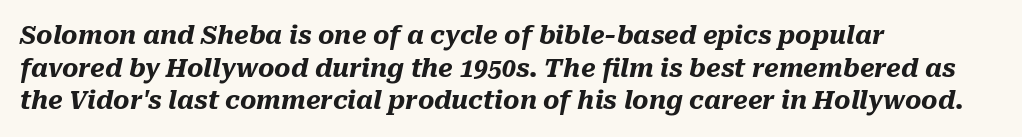
{"italic": "yes", "lean": "right", "slant_degrees": 10, "bold": "yes", "underline": "no", "align": "left", "line_spacing": "normal", "line_spacing_ratio": 1.31, "letter_spacing": "normal", "letter_spacing_em": 0.0, "glyph_px": 25}
